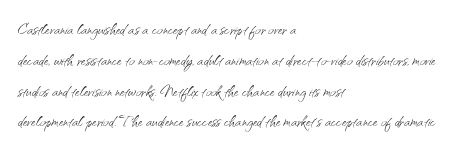
Unmarked baselines from the first word to the last. Between one letter and the next there's only the usual sliver of space. Left-aligned paragraph, ragged on the right. Compared with typical paragraphs, the rows here are spaced about the same.
